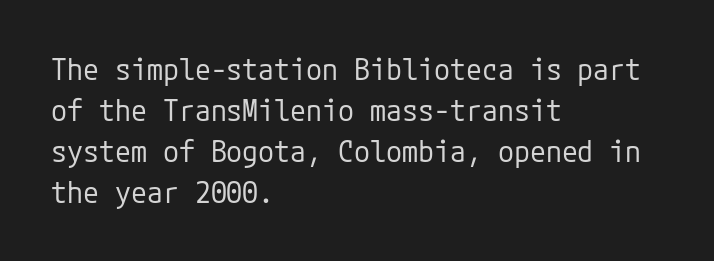
The passage is arranged the way most books set body copy — flush left. Decoration check: the copy has no underline. Rendered with straight, roman letterforms. Is this a heavy cut? Hardly; it is regular or lighter. Line spacing here is normal. Standard letterfit; no display-style spreading of the glyphs.
